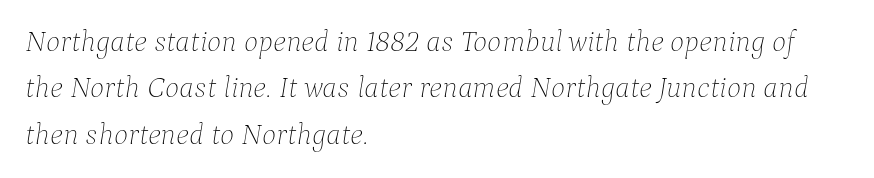
{"italic": "yes", "lean": "right", "slant_degrees": 9, "bold": "no", "weight": "thin", "width": "normal", "stroke_contrast": "low", "x_height": "medium", "monospaced": "no", "underline": "no", "align": "left", "line_spacing": "normal", "line_spacing_ratio": 1.55, "letter_spacing": "normal", "letter_spacing_em": 0.0, "glyph_px": 30}
